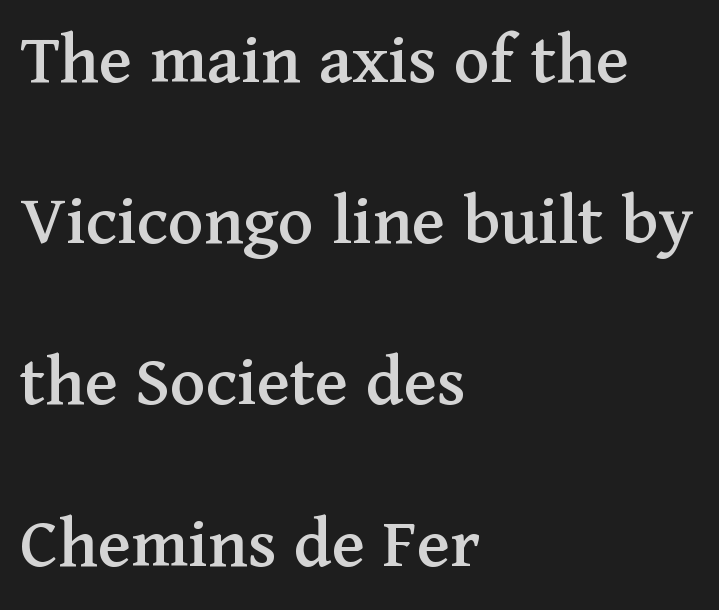
Posture: upright roman. These lines are composed in type with serifs. Honestly, the rows look like they've been pulled way apart. Alignment: flush left. You could call the tracking neutral — neither tight nor loose. Honestly, there is no underline to notice here at all.
